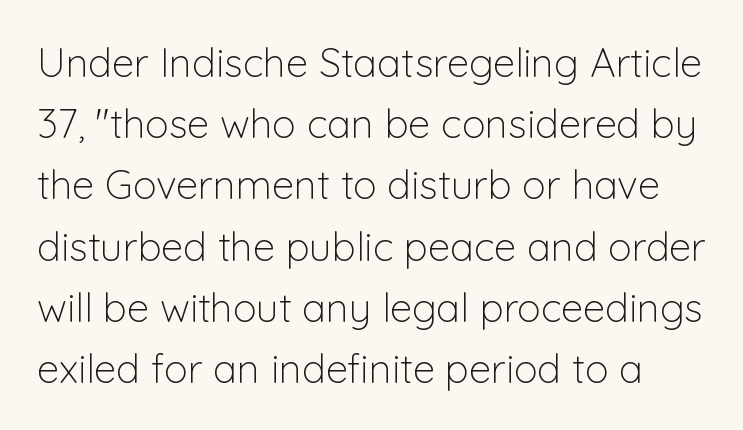
A typesetter would mark this as roman, not italic. Compared with typical paragraphs, the rows here are spaced about the same. Rule under the text: the space is simply empty. Unbolded letterforms with no extra heft.
